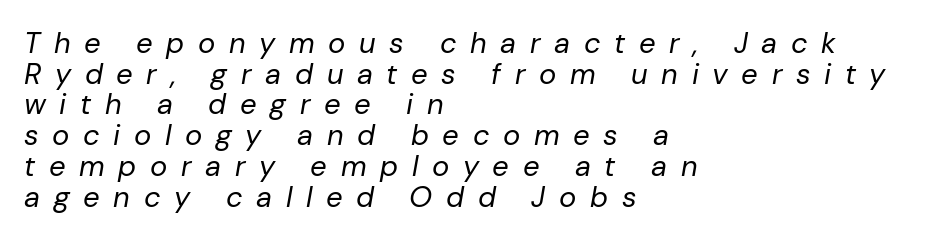
This reads as an unemphasized weight, regular at the heaviest. Descenders are the only things crossing below the line. Is this a fixed-width face? No — the glyphs have proportional, varying widths. The typesetter chose a ragged-right arrangement here.
